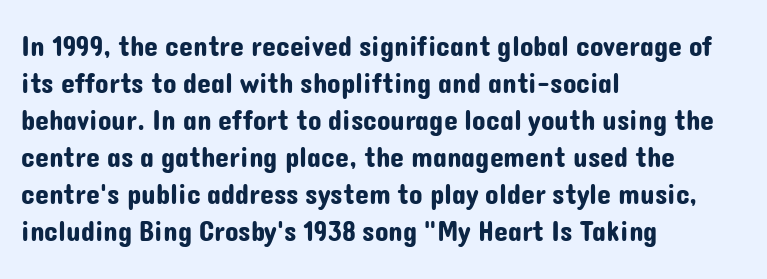
{"serif": "no", "italic": "no", "width": "normal", "stroke_contrast": "low", "x_height": "medium", "monospaced": "no", "underline": "no", "align": "left", "line_spacing": "normal", "line_spacing_ratio": 1.32, "letter_spacing": "normal", "letter_spacing_em": 0.0, "glyph_px": 28}
